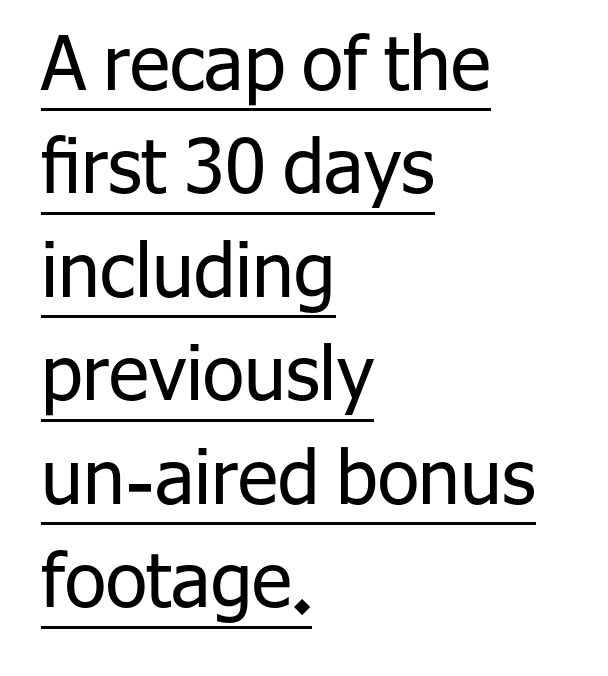
Q: Is the text bold? A: No.
Q: Is the text italic (slanted)? A: No, it is upright.
Q: Is the typeface a serif or a sans-serif typeface? A: Sans-serif.
Q: Is the text underlined? A: Yes.
Q: How is the paragraph aligned? A: Left-aligned.
Q: Is the spacing between letters normal or unusually wide? A: Normal.
Q: Is the spacing between lines tight, normal or loose? A: Normal.
Q: Width (condensed, normal, or wide)? A: Normal.
Q: Stroke contrast? A: Low.
Q: x-height? A: Medium.
Q: Monospaced? A: No.
